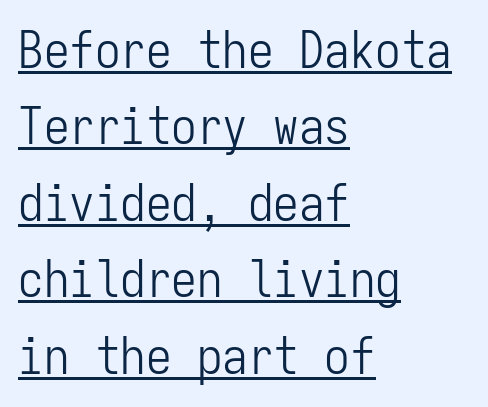
{"serif": "no", "italic": "no", "bold": "no", "weight": "light", "width": "condensed", "stroke_contrast": "low", "x_height": "medium", "monospaced": "yes", "underline": "yes", "align": "left", "line_spacing": "normal", "line_spacing_ratio": 1.5, "letter_spacing": "normal", "letter_spacing_em": 0.0, "glyph_px": 51}
